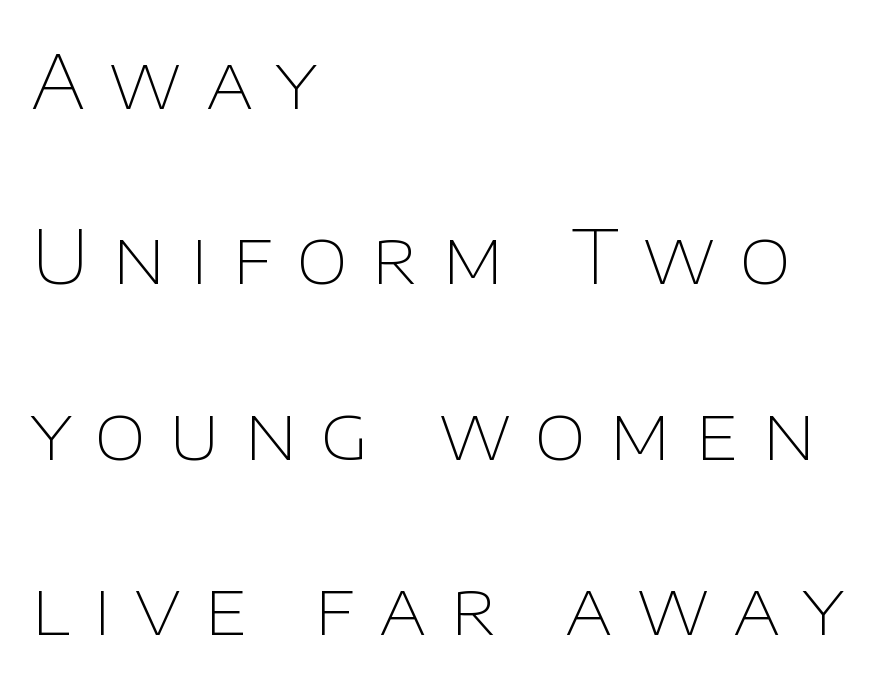
The image shows 75 px thin sans-serif type, upright; set left-aligned, loose line spacing (2.34x), unusually wide letter spacing (+0.31 em), not underlined; low stroke contrast and a large x-height.
